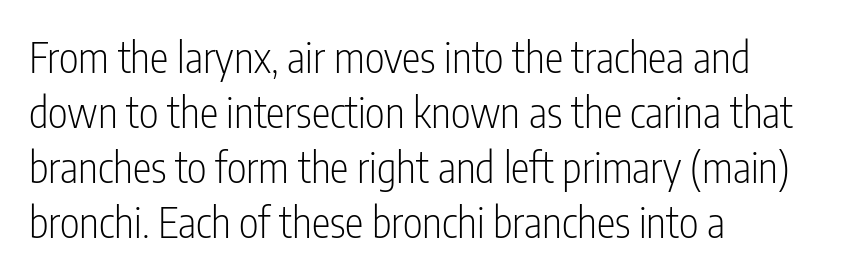
Q: Is the text bold? A: No.
Q: Is the text italic (slanted)? A: No, it is upright.
Q: Is the typeface a serif or a sans-serif typeface? A: Sans-serif.
Q: Is the text underlined? A: No.
Q: How is the paragraph aligned? A: Left-aligned.
Q: Is the spacing between letters normal or unusually wide? A: Normal.
Q: Is the spacing between lines tight, normal or loose? A: Normal.
Q: Width (condensed, normal, or wide)? A: Condensed.
Q: Stroke contrast? A: Low.
Q: x-height? A: Medium.
Q: Monospaced? A: No.
